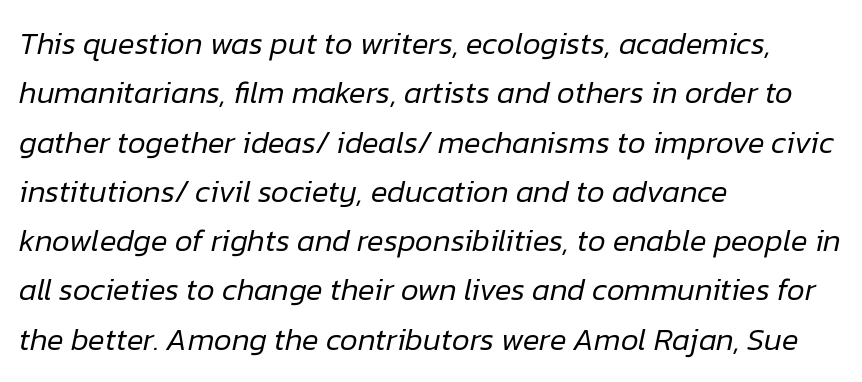
{"italic": "yes", "lean": "right", "slant_degrees": 12, "bold": "no", "weight": "regular", "width": "normal", "stroke_contrast": "low", "x_height": "medium", "monospaced": "no", "underline": "no", "align": "left", "line_spacing": "normal", "line_spacing_ratio": 1.59, "letter_spacing": "normal", "letter_spacing_em": 0.0, "glyph_px": 31}
